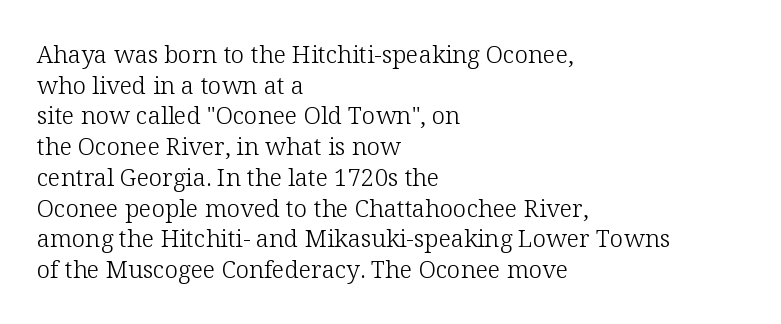
{"italic": "no", "bold": "no", "underline": "no", "align": "left", "line_spacing": "normal", "line_spacing_ratio": 1.28, "letter_spacing": "normal", "letter_spacing_em": 0.0, "glyph_px": 24}
